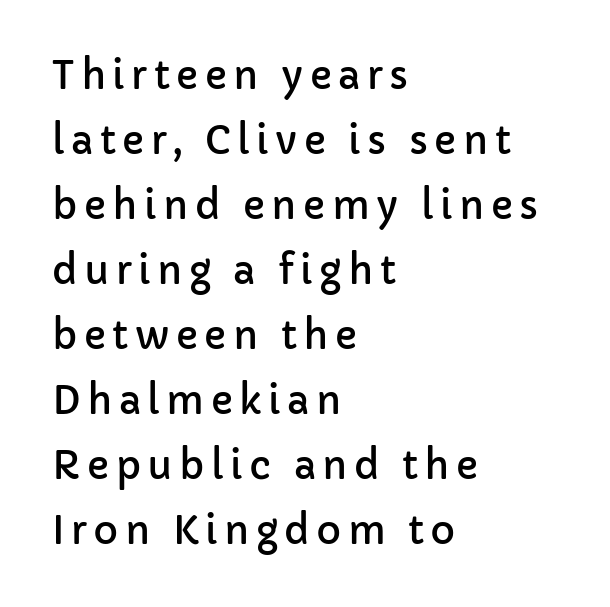
The image shows 38 px sans-serif type, upright; set left-aligned, line spacing 1.71x, not underlined; low stroke contrast and a medium x-height.
